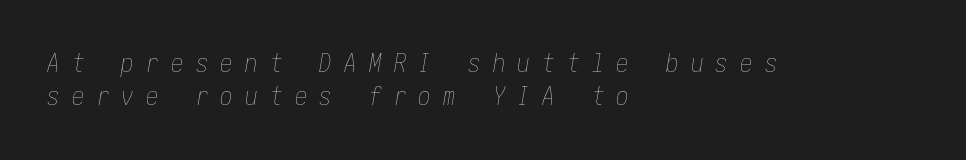
The image shows 25 px text type, italic (leaning right); set left-aligned, normal line spacing (1.34x), unusually wide letter spacing (+0.49 em), not underlined.
